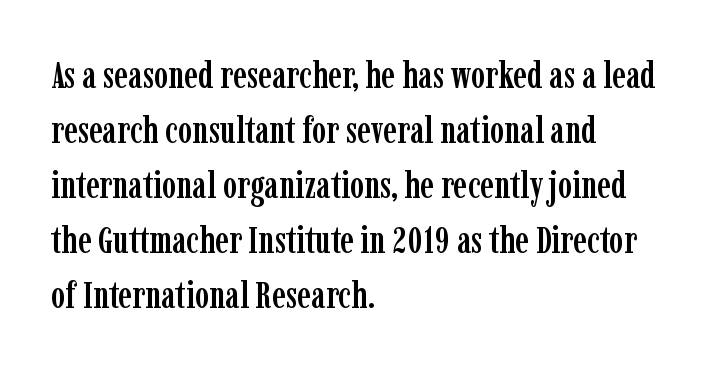
Small tapered or slab feet sit at the stroke ends, so this counts as serif. Think of a printed novel: that variable character pitch is what you see here. Baseline-to-baseline distance is the conventional proportion of letter height. Look at the tracking — it's just the regular setting, nothing added.
